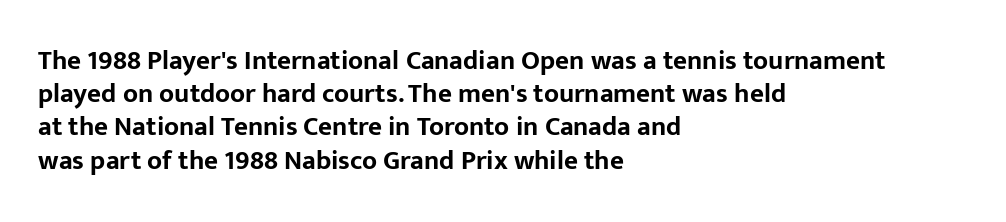
The image shows 27 px bold type, upright; set left-aligned, line spacing 1.23x, normal letter spacing, not underlined.
